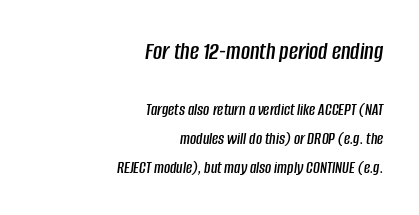
This rendering features lettering with no underline. Glyph-to-glyph distance matches everyday printed text. An italicized treatment has been applied to the whole sample. Reading top to bottom, the characters get smaller at the block break. Where is the straight margin? On the right.
